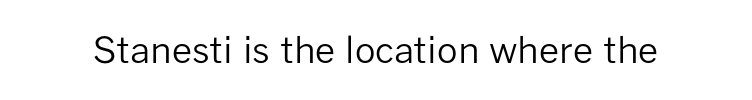
The image shows 36 px regular-weight sans-serif type, upright; set normal letter spacing, not underlined; low stroke contrast and a medium x-height.
